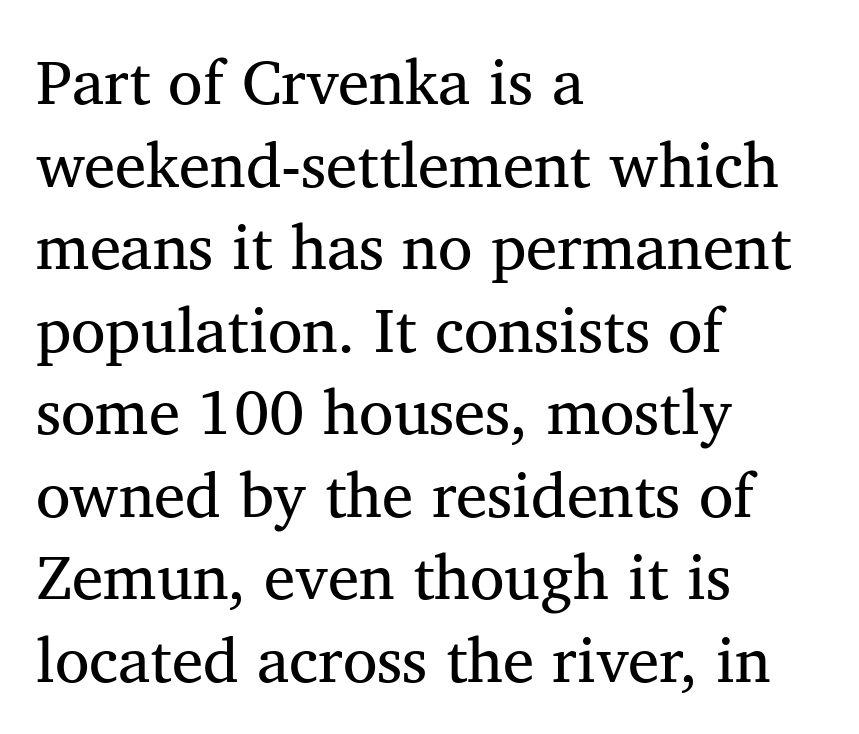
Q: Is the text bold? A: No.
Q: Is the text italic (slanted)? A: No, it is upright.
Q: Is the typeface a serif or a sans-serif typeface? A: Serif.
Q: Is the text underlined? A: No.
Q: How is the paragraph aligned? A: Left-aligned.
Q: Is the spacing between letters normal or unusually wide? A: Normal.
Q: Is the spacing between lines tight, normal or loose? A: Normal.
Q: Width (condensed, normal, or wide)? A: Normal.
Q: Stroke contrast? A: Medium.
Q: x-height? A: Medium.
Q: Monospaced? A: No.
